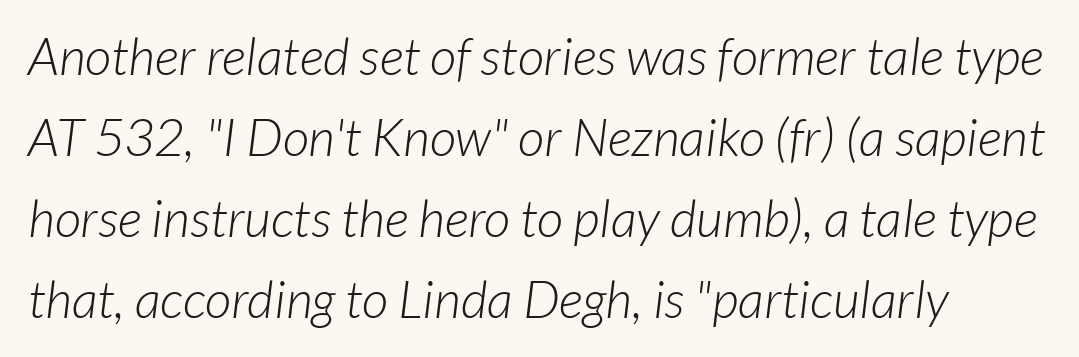
The image shows 52 px light sans-serif type; set normal line spacing (1.56x), normal letter spacing, not underlined; low stroke contrast and a medium x-height.
